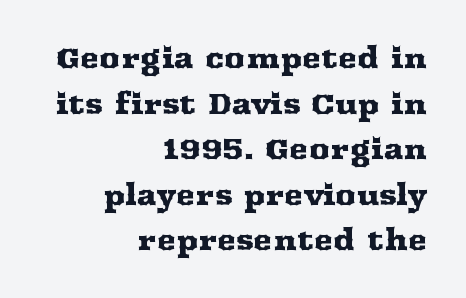
Note: serifs present on the glyphs. The letterforms sit shoulder to shoulder at normal distance. The space directly below the letters is spotless. Regular leading. The letters stand straight up with perfectly vertical stems. The passage is arranged like a letterhead date or caption credit — flush right.
